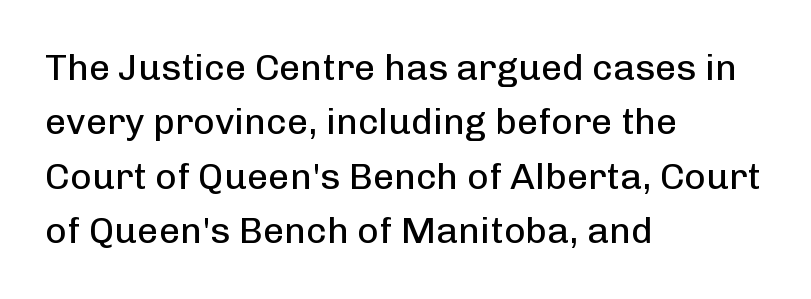
Is this a fixed-width face? No — the glyphs have proportional, varying widths. Bare-footed words on every line. Serifs: no, the terminals of the letterforms are clean. Default kerning and tracking; the words read as compact shapes. Notice how the stems are strictly vertical — no italics here.
